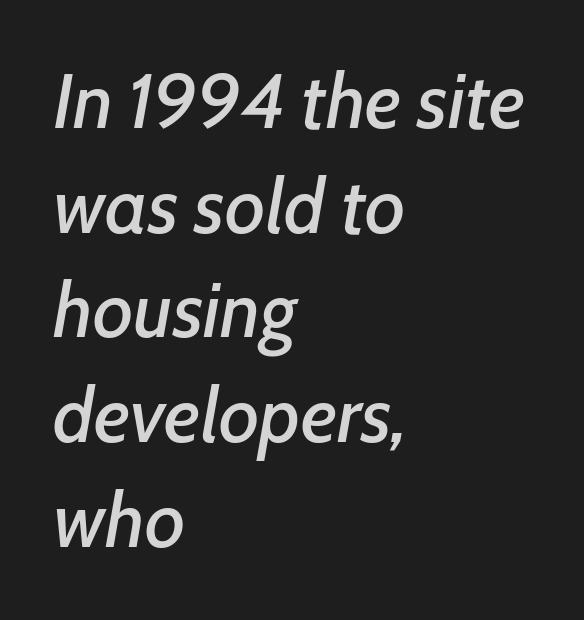
The image shows 77 px text type, italic (leaning right); set left-aligned, normal line spacing (1.36x), normal letter spacing, not underlined; low stroke contrast and a medium x-height.
